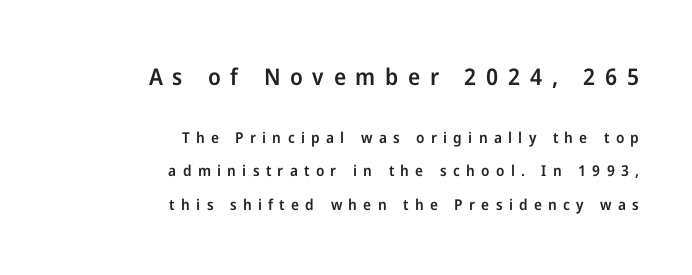
Large over small — that's the arrangement of the two blocks here. Successive baselines arrive slowly, with a big drop between each. In terms of weight, the rendering is demibold, just under bold. Display-style spreading of the glyphs; the letterfit is very open. Descender tails drop into unmarked territory.
